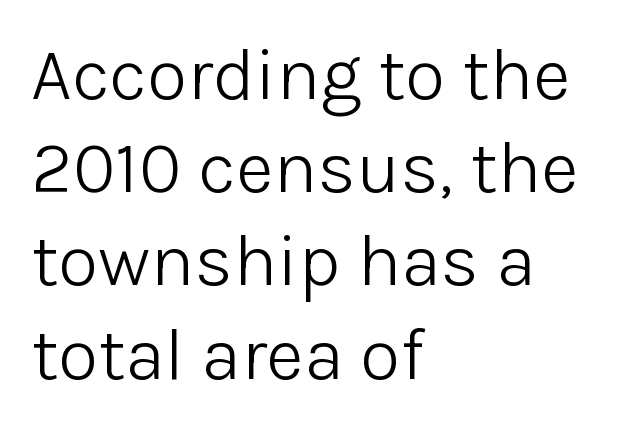
The image shows 74 px light sans-serif type, upright; set left-aligned, normal line spacing (1.26x), normal letter spacing, not underlined; low stroke contrast and a medium x-height.
